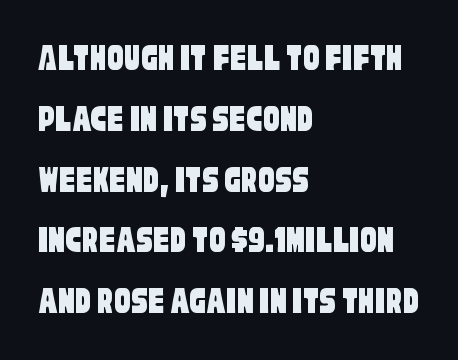
Q: Is the typeface a serif or a sans-serif typeface? A: Sans-serif.
Q: Is the text underlined? A: No.
Q: How is the paragraph aligned? A: Left-aligned.
Q: Is the spacing between letters normal or unusually wide? A: Normal.
Q: Is the spacing between lines tight, normal or loose? A: Normal.
Q: Width (condensed, normal, or wide)? A: Condensed.
Q: Stroke contrast? A: Low.
Q: x-height? A: Large.
Q: Monospaced? A: No.
